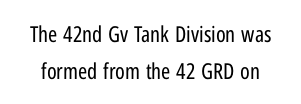
{"italic": "no", "bold": "no", "underline": "no", "line_spacing": "normal", "line_spacing_ratio": 1.67, "letter_spacing": "normal", "letter_spacing_em": 0.0, "glyph_px": 22}
